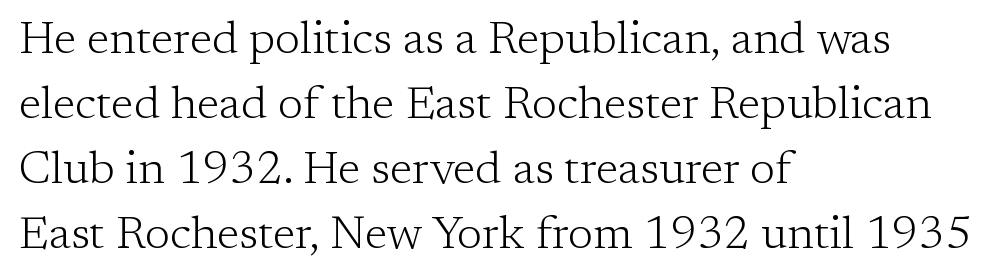
The image shows 46 px light serif type, upright; set left-aligned, normal line spacing (1.41x), normal letter spacing, not underlined; low stroke contrast and a medium x-height.
